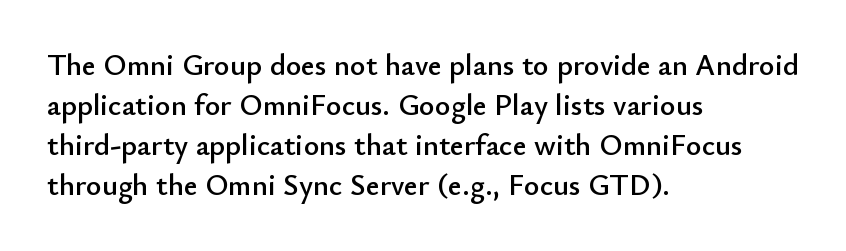
The image shows 30 px sans-serif type, upright; set left-aligned, normal line spacing (1.33x), normal letter spacing, not underlined; low stroke contrast and a small x-height.
